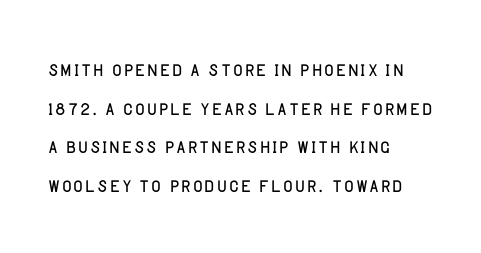
{"italic": "no", "bold": "no", "underline": "no", "align": "left", "line_spacing": "normal", "line_spacing_ratio": 1.49, "letter_spacing": "normal", "letter_spacing_em": 0.0, "glyph_px": 26}
